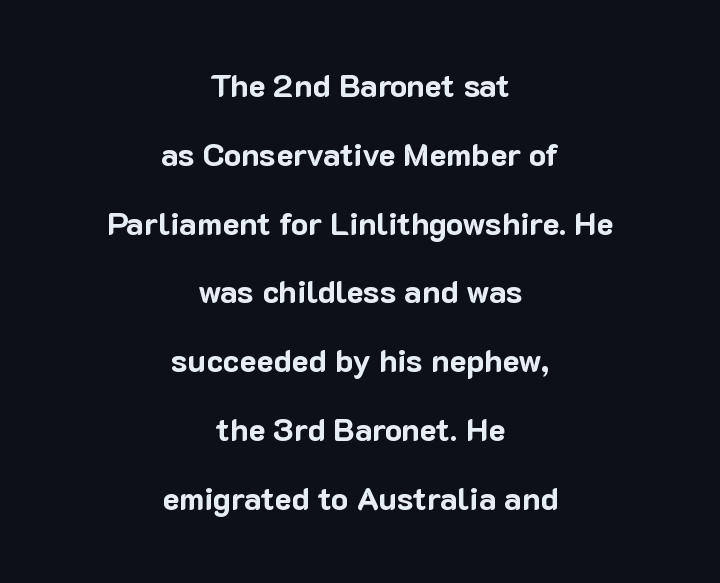
Q: Is the text bold? A: Yes.
Q: Is the text italic (slanted)? A: No, it is upright.
Q: Is the typeface a serif or a sans-serif typeface? A: Sans-serif.
Q: Is the text underlined? A: No.
Q: How is the paragraph aligned? A: Centered.
Q: Is the spacing between letters normal or unusually wide? A: Normal.
Q: Is the spacing between lines tight, normal or loose? A: Loose.
Q: Width (condensed, normal, or wide)? A: Normal.
Q: Stroke contrast? A: Low.
Q: x-height? A: Medium.
Q: Monospaced? A: No.
